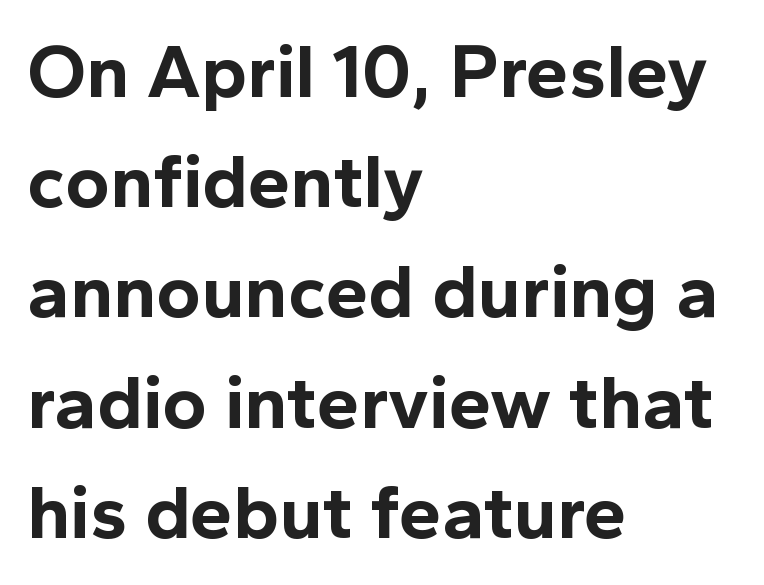
Q: Is the text bold? A: Yes.
Q: Is the text italic (slanted)? A: No, it is upright.
Q: Is the typeface a serif or a sans-serif typeface? A: Sans-serif.
Q: Is the text underlined? A: No.
Q: How is the paragraph aligned? A: Left-aligned.
Q: Is the spacing between letters normal or unusually wide? A: Normal.
Q: Is the spacing between lines tight, normal or loose? A: Normal.
Q: Width (condensed, normal, or wide)? A: Normal.
Q: x-height? A: Medium.
Q: Monospaced? A: No.
